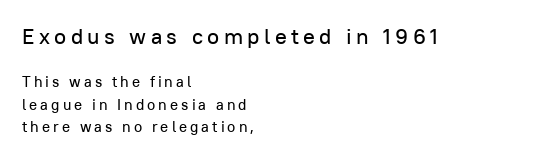
The image shows 22 px text type, upright; set left-aligned, normal line spacing (1.49x), unusually wide letter spacing (+0.2 em), not underlined; the first (top) block is 1.47x larger.
